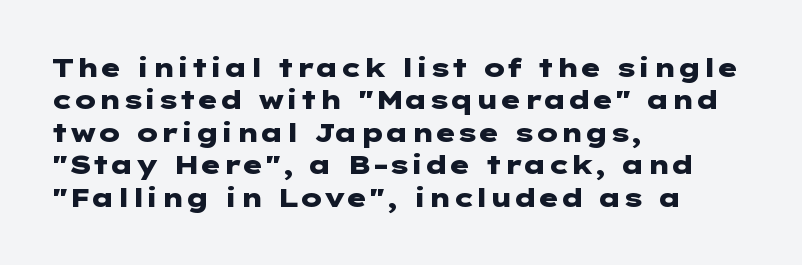
{"italic": "no", "bold": "yes", "underline": "no", "align": "left", "line_spacing": "normal", "line_spacing_ratio": 1.25, "letter_spacing": "normal", "letter_spacing_em": 0.0, "glyph_px": 26}
